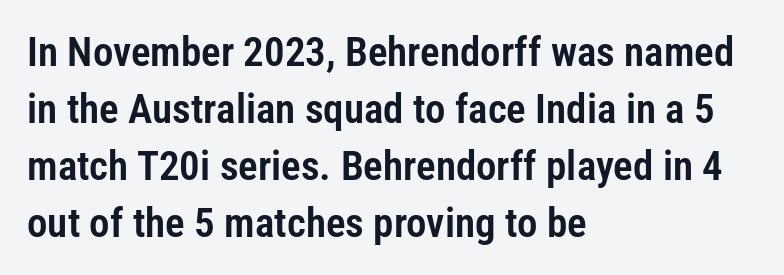
Q: Is the text italic (slanted)? A: No, it is upright.
Q: Is the typeface a serif or a sans-serif typeface? A: Sans-serif.
Q: Is the text underlined? A: No.
Q: How is the paragraph aligned? A: Left-aligned.
Q: Is the spacing between letters normal or unusually wide? A: Normal.
Q: Is the spacing between lines tight, normal or loose? A: Normal.
Q: Width (condensed, normal, or wide)? A: Condensed.
Q: Stroke contrast? A: Low.
Q: x-height? A: Medium.
Q: Monospaced? A: No.
